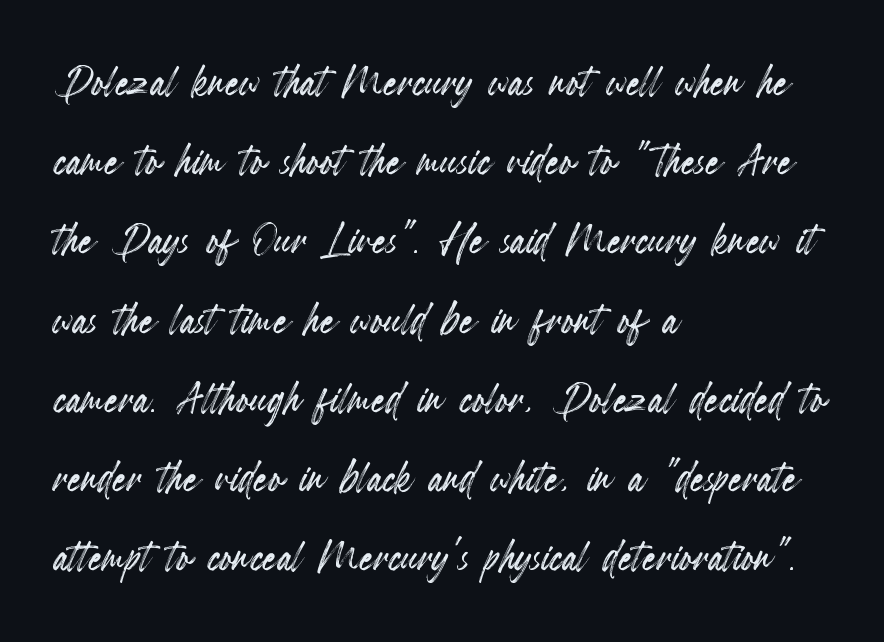
{"width": "condensed", "x_height": "small", "monospaced": "no", "underline": "no", "align": "left", "line_spacing": "normal", "line_spacing_ratio": 1.44, "letter_spacing": "normal", "letter_spacing_em": 0.0, "glyph_px": 55}
